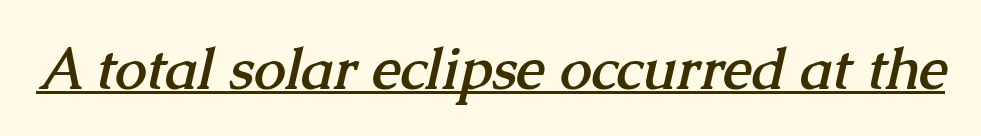
{"serif": "yes", "bold": "yes", "weight": "semibold", "width": "normal", "stroke_contrast": "medium", "x_height": "medium", "monospaced": "no", "underline": "yes", "letter_spacing": "normal", "letter_spacing_em": 0.0, "glyph_px": 57}
